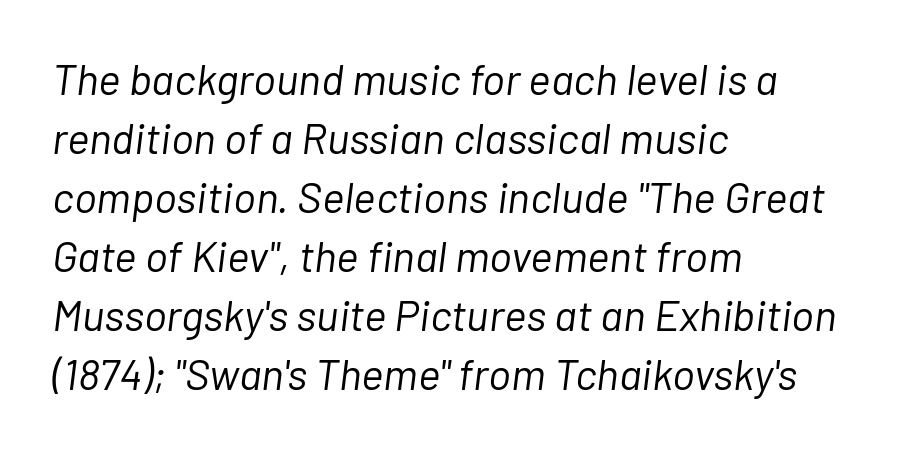
{"italic": "yes", "lean": "right", "slant_degrees": 7, "bold": "no", "weight": "light", "width": "normal", "stroke_contrast": "low", "x_height": "medium", "monospaced": "no", "underline": "no", "align": "left", "line_spacing": "normal", "line_spacing_ratio": 1.37, "letter_spacing": "normal", "letter_spacing_em": 0.0, "glyph_px": 43}
